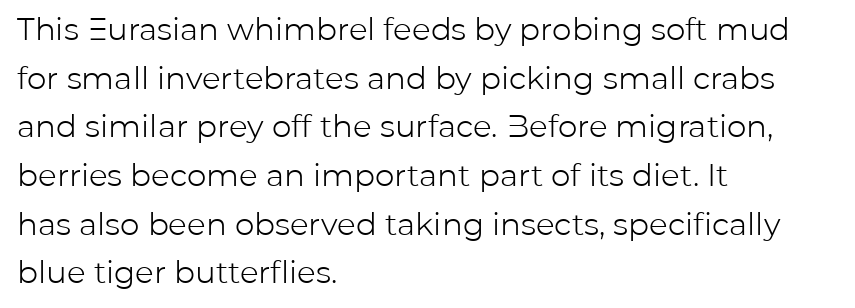
The image shows 31 px light sans-serif type, upright; set left-aligned, normal line spacing (1.57x), normal letter spacing, not underlined; low stroke contrast and a medium x-height.
